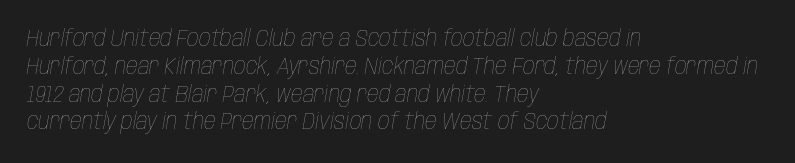
{"italic": "yes", "lean": "right", "slant_degrees": 10, "bold": "no", "underline": "no", "align": "left", "line_spacing_ratio": 1.21, "letter_spacing": "normal", "letter_spacing_em": 0.0, "glyph_px": 23}
